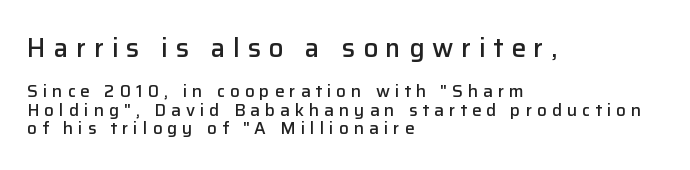
Q: Is the text bold? A: Semi-bold.
Q: Is the text italic (slanted)? A: No, it is upright.
Q: Is the text underlined? A: No.
Q: How is the paragraph aligned? A: Left-aligned.
Q: Is the spacing between letters normal or unusually wide? A: Unusually wide.
Q: Is the spacing between lines tight, normal or loose? A: Tight.
Q: Which block of text is set in a larger size, the first (top) or the second (bottom)? A: The first (top) one.
